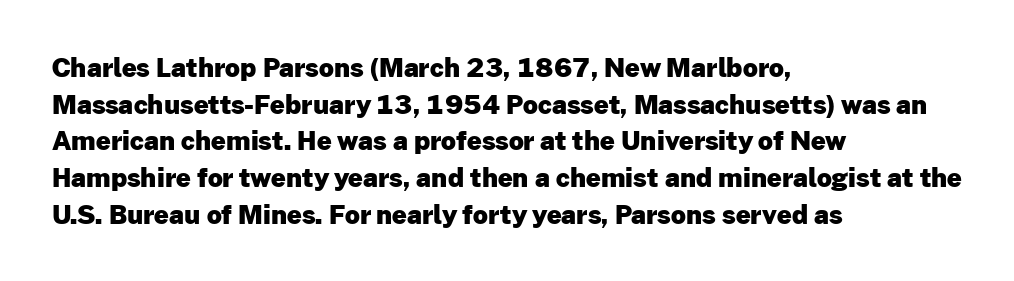
Q: Is the text bold? A: Yes.
Q: Is the text italic (slanted)? A: No, it is upright.
Q: Is the text underlined? A: No.
Q: How is the paragraph aligned? A: Left-aligned.
Q: Is the spacing between letters normal or unusually wide? A: Normal.
Q: Is the spacing between lines tight, normal or loose? A: Normal.
